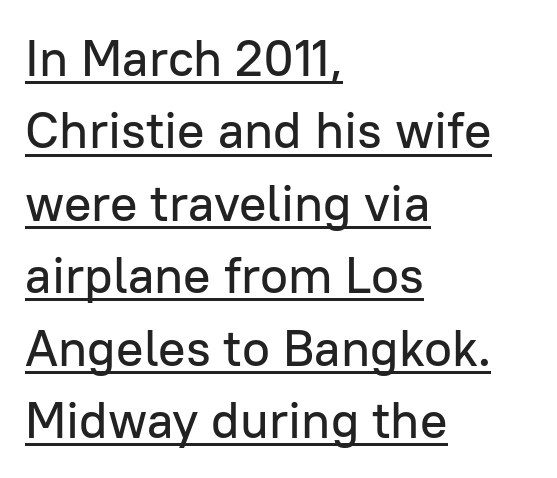
{"serif": "no", "italic": "no", "width": "normal", "stroke_contrast": "low", "x_height": "medium", "monospaced": "no", "underline": "yes", "align": "left", "line_spacing": "normal", "line_spacing_ratio": 1.42, "letter_spacing": "normal", "letter_spacing_em": 0.0, "glyph_px": 51}
